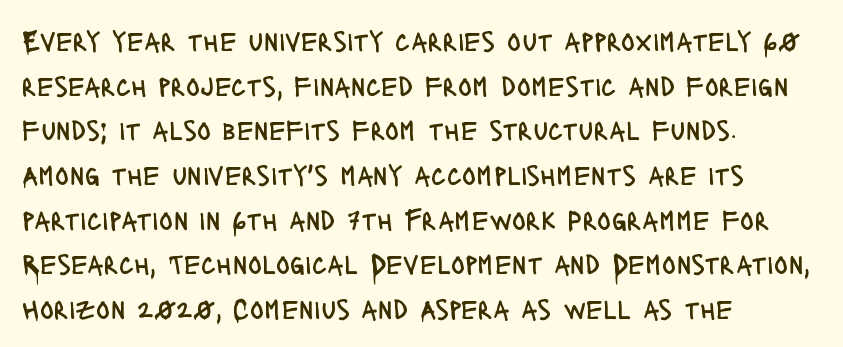
Q: Is the text bold? A: No.
Q: Is the text italic (slanted)? A: No, it is upright.
Q: Is the typeface a serif or a sans-serif typeface? A: Sans-serif.
Q: Is the text underlined? A: No.
Q: How is the paragraph aligned? A: Left-aligned.
Q: Is the spacing between letters normal or unusually wide? A: Normal.
Q: Is the spacing between lines tight, normal or loose? A: Normal.
Q: Width (condensed, normal, or wide)? A: Condensed.
Q: Stroke contrast? A: Low.
Q: x-height? A: Large.
Q: Monospaced? A: No.
